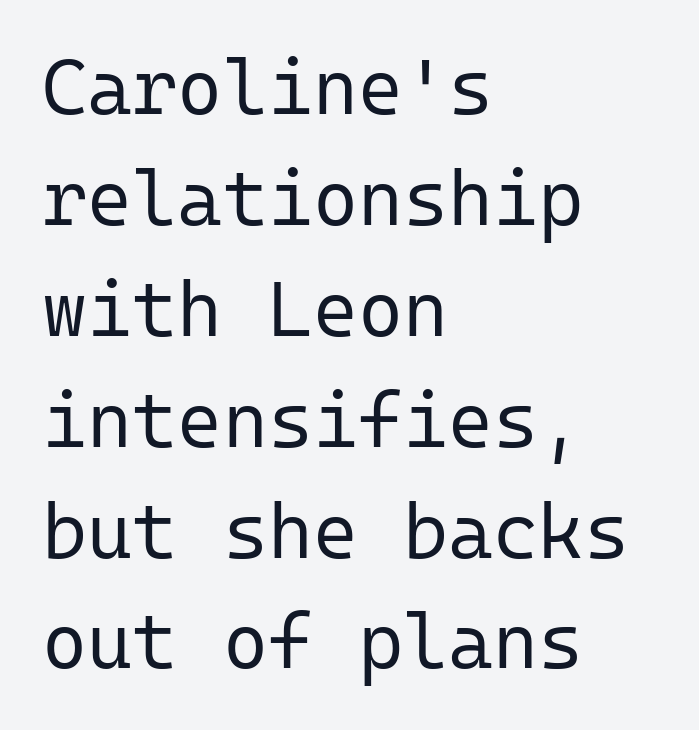
Q: Is the text bold? A: No.
Q: Is the text italic (slanted)? A: No, it is upright.
Q: Is the typeface a serif or a sans-serif typeface? A: Sans-serif.
Q: Is the text underlined? A: No.
Q: How is the paragraph aligned? A: Left-aligned.
Q: Is the spacing between letters normal or unusually wide? A: Normal.
Q: Is the spacing between lines tight, normal or loose? A: Normal.
Q: Width (condensed, normal, or wide)? A: Normal.
Q: Stroke contrast? A: Low.
Q: x-height? A: Medium.
Q: Monospaced? A: Yes.
